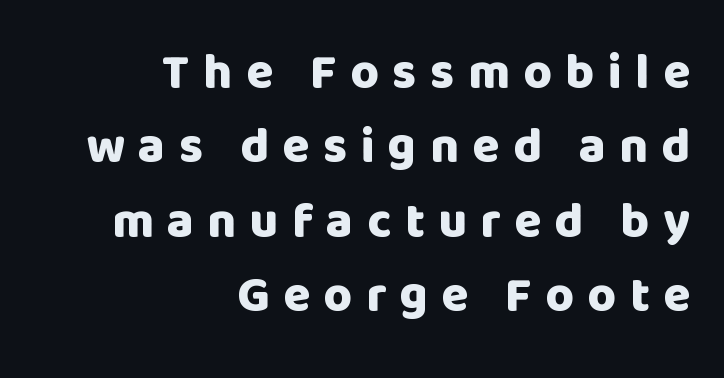
{"serif": "no", "italic": "no", "bold": "yes", "weight": "heavy", "width": "normal", "stroke_contrast": "low", "x_height": "large", "monospaced": "no", "underline": "no", "align": "right", "line_spacing": "normal", "line_spacing_ratio": 1.52, "letter_spacing": "wide", "letter_spacing_em": 0.28, "glyph_px": 49}
